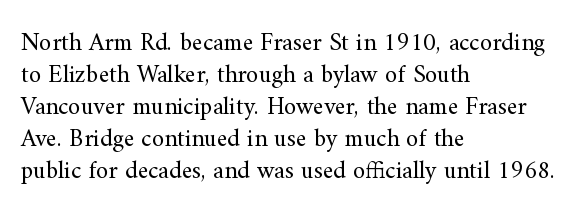
Glance below the letters and you will spot only blank space. The weight tops out at a normal text grade. Teacher's note: observe the even left margin — that is flush-left alignment. Interline gaps are of average width in this sample. In terms of posture, this sample is upright.
